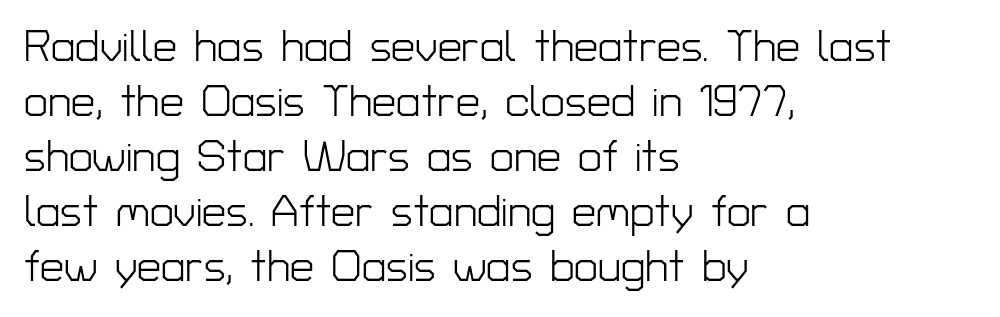
{"serif": "no", "italic": "no", "bold": "no", "weight": "light", "width": "normal", "stroke_contrast": "low", "x_height": "medium", "monospaced": "no", "underline": "no", "align": "left", "line_spacing": "normal", "line_spacing_ratio": 1.28, "letter_spacing": "normal", "letter_spacing_em": 0.0, "glyph_px": 43}
